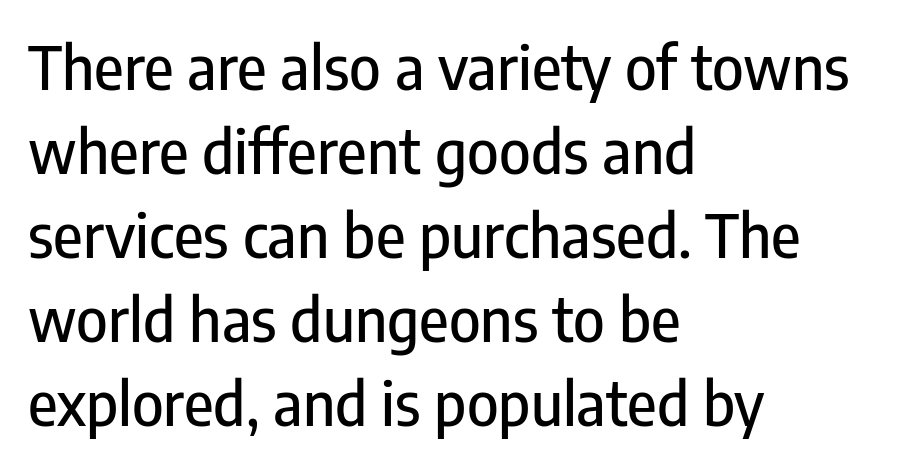
The typeface chosen for these lines omits serifs. The space between consecutive lines is moderate. These lines stack with their left ends in a neat column. Varying glyph widths throughout — classic text-font behaviour.
